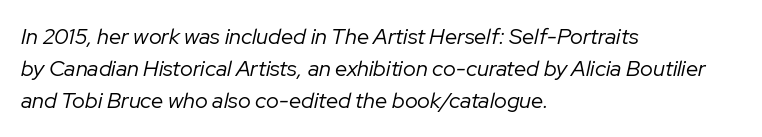
What stands out about the letter spacing? Nothing — it is the standard amount. The font's italic variant was chosen for this text. Each stroke keeps to a modest, everyday thickness or less. The rows are spaced the way most documents space them.
